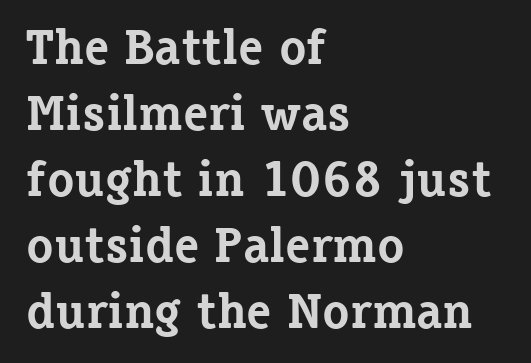
Q: Is the text bold? A: Yes.
Q: Is the text italic (slanted)? A: No, it is upright.
Q: Is the typeface a serif or a sans-serif typeface? A: Serif.
Q: Is the text underlined? A: No.
Q: How is the paragraph aligned? A: Left-aligned.
Q: Is the spacing between letters normal or unusually wide? A: Normal.
Q: Is the spacing between lines tight, normal or loose? A: Normal.
Q: Width (condensed, normal, or wide)? A: Normal.
Q: Stroke contrast? A: Low.
Q: x-height? A: Medium.
Q: Monospaced? A: No.
